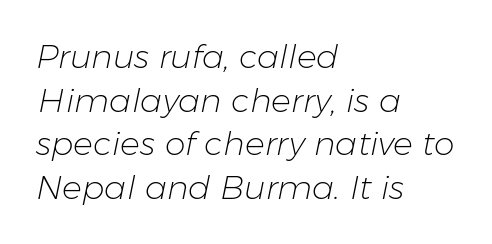
Q: Is the text bold? A: No.
Q: Is the text italic (slanted)? A: Yes, it leans right by about 11 degrees.
Q: Is the text underlined? A: No.
Q: How is the paragraph aligned? A: Left-aligned.
Q: Is the spacing between letters normal or unusually wide? A: Normal.
Q: Is the spacing between lines tight, normal or loose? A: Normal.
Q: Width (condensed, normal, or wide)? A: Normal.
Q: Stroke contrast? A: Low.
Q: x-height? A: Medium.
Q: Monospaced? A: No.
